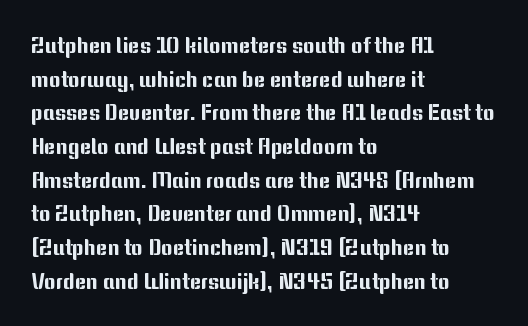
The image shows 22 px text type, upright; set left-aligned, normal line spacing (1.53x), normal letter spacing, not underlined.
